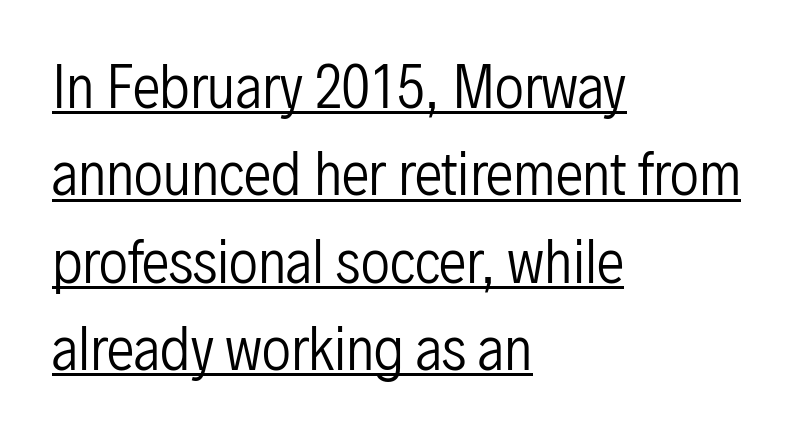
The image shows 56 px regular-weight, condensed sans-serif type, upright; set left-aligned, normal line spacing (1.56x), normal letter spacing, underlined; low stroke contrast and a medium x-height.
